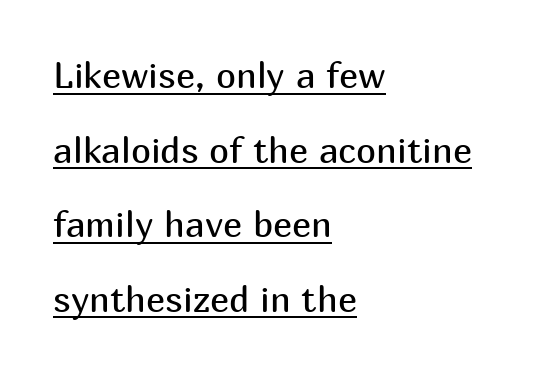
You could call the tracking neutral — neither tight nor loose. The rendering uses the underline text-decoration. A sans-serif font was chosen for this passage. Posture: straight, roman, zero tilt. These glyphs show unthickened strokes, regular width or finer. Each letter keeps its own natural width here, so spacing adapts to shape.
